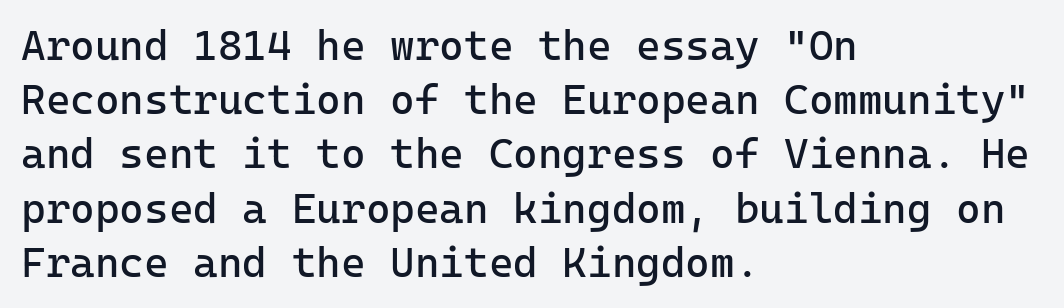
{"serif": "no", "italic": "no", "bold": "no", "weight": "regular", "width": "normal", "stroke_contrast": "low", "x_height": "medium", "monospaced": "yes", "underline": "no", "align": "left", "line_spacing": "normal", "line_spacing_ratio": 1.29, "letter_spacing": "normal", "letter_spacing_em": 0.0, "glyph_px": 42}
